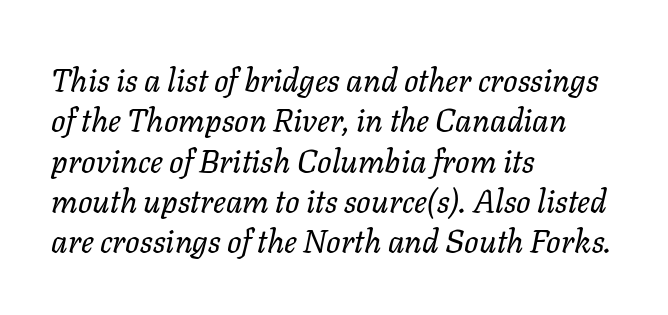
{"italic": "yes", "lean": "right", "slant_degrees": 11, "bold": "no", "weight": "regular", "width": "normal", "stroke_contrast": "low", "x_height": "medium", "monospaced": "no", "underline": "no", "align": "left", "line_spacing": "normal", "line_spacing_ratio": 1.26, "letter_spacing": "normal", "letter_spacing_em": 0.0, "glyph_px": 32}
